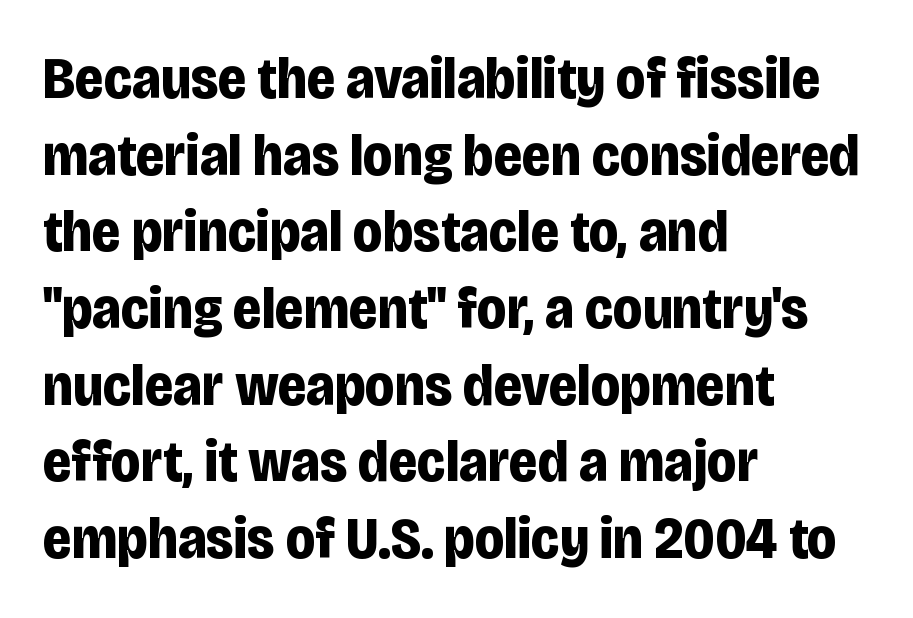
The image shows 59 px bold, condensed sans-serif type, upright; set left-aligned, normal line spacing (1.3x), normal letter spacing, not underlined; low stroke contrast and a large x-height.
